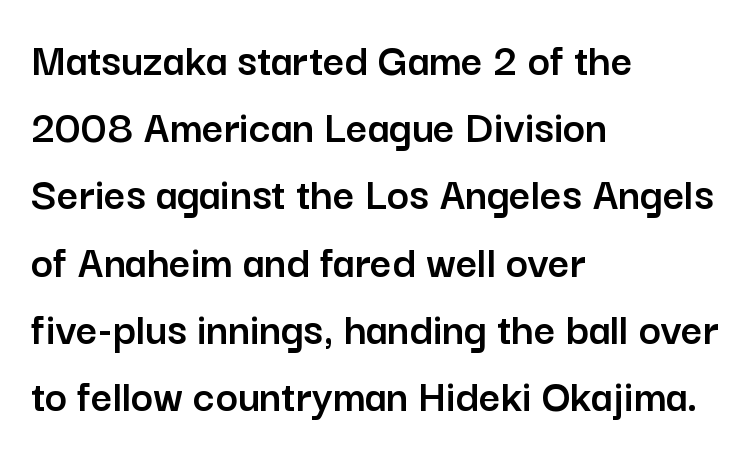
{"serif": "no", "italic": "no", "width": "normal", "stroke_contrast": "low", "x_height": "medium", "monospaced": "no", "underline": "no", "align": "left", "line_spacing": "normal", "line_spacing_ratio": 1.43, "letter_spacing": "normal", "letter_spacing_em": 0.0, "glyph_px": 47}
